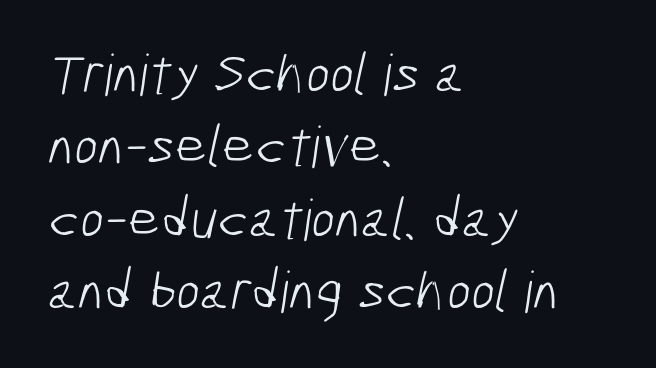
{"serif": "no", "bold": "no", "weight": "light", "width": "condensed", "stroke_contrast": "low", "x_height": "medium", "monospaced": "no", "underline": "no", "align": "left", "line_spacing": "normal", "line_spacing_ratio": 1.27, "letter_spacing": "normal", "letter_spacing_em": 0.0, "glyph_px": 57}
